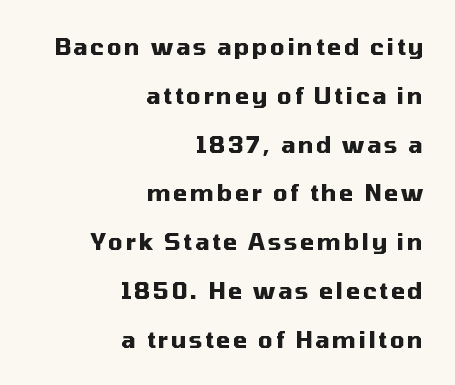
Q: Is the text bold? A: Yes.
Q: Is the text italic (slanted)? A: No, it is upright.
Q: Is the text underlined? A: No.
Q: How is the paragraph aligned? A: Right-aligned.
Q: Is the spacing between lines tight, normal or loose? A: Loose.
